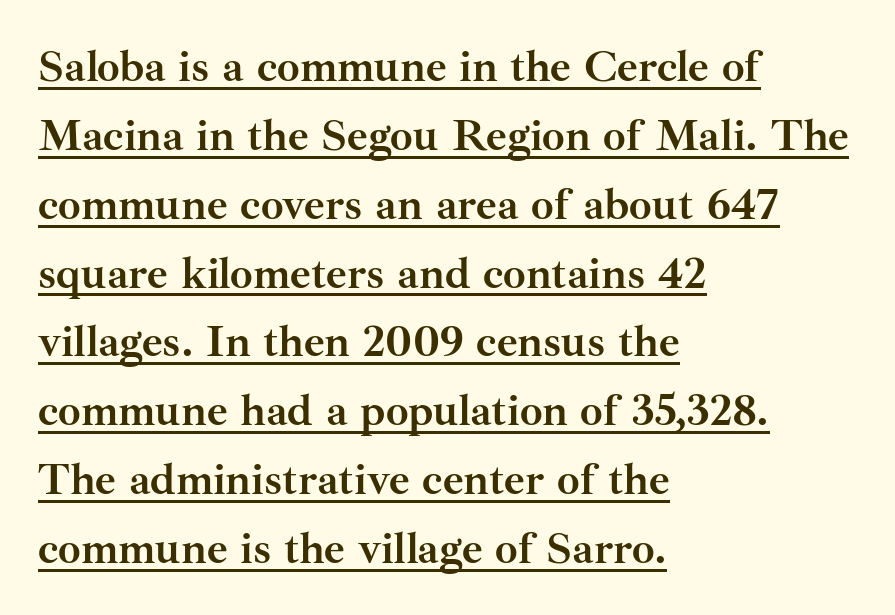
Q: Is the text bold? A: Yes.
Q: Is the text italic (slanted)? A: No, it is upright.
Q: Is the typeface a serif or a sans-serif typeface? A: Serif.
Q: Is the text underlined? A: Yes.
Q: How is the paragraph aligned? A: Left-aligned.
Q: Is the spacing between letters normal or unusually wide? A: Normal.
Q: Is the spacing between lines tight, normal or loose? A: Normal.
Q: Width (condensed, normal, or wide)? A: Normal.
Q: Stroke contrast? A: Medium.
Q: x-height? A: Small.
Q: Monospaced? A: No.
